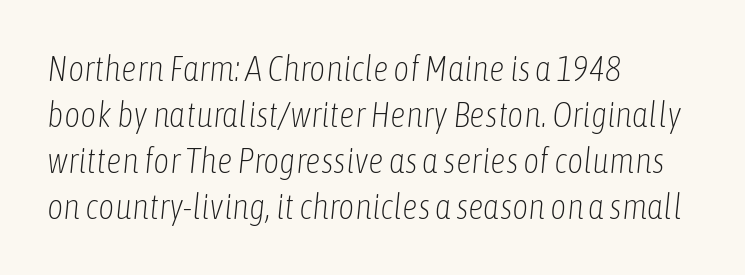
{"italic": "yes", "lean": "right", "slant_degrees": 6, "bold": "no", "weight": "light", "width": "condensed", "stroke_contrast": "low", "x_height": "medium", "monospaced": "no", "underline": "no", "align": "left", "line_spacing": "normal", "line_spacing_ratio": 1.31, "letter_spacing": "normal", "letter_spacing_em": 0.0, "glyph_px": 35}
